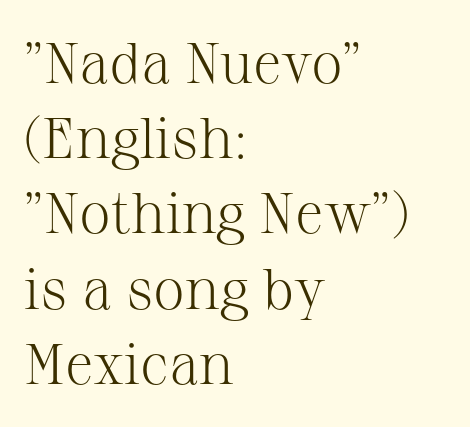
{"serif": "yes", "italic": "no", "bold": "no", "weight": "light", "width": "normal", "stroke_contrast": "medium", "x_height": "medium", "monospaced": "no", "underline": "no", "align": "left", "line_spacing": "normal", "line_spacing_ratio": 1.32, "letter_spacing": "normal", "letter_spacing_em": 0.0, "glyph_px": 57}
